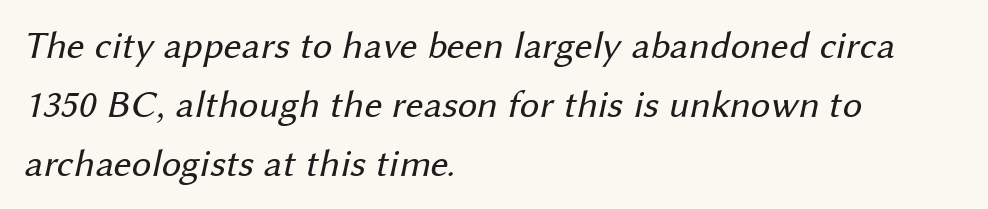
Unlike a traditional serif, this face leaves its strokes unadorned. Spacing verdict: proportional, widths tailored to each character. Weight: in the light-to-regular range. Where is the straight margin? On the left. The baseline area is clear. Nobody touched the tracking dial on this one.
